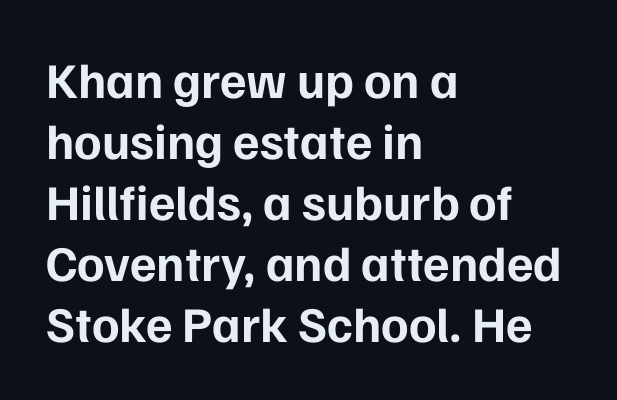
The image shows 50 px bold sans-serif type, upright; set left-aligned, line spacing 1.22x, normal letter spacing, not underlined; low stroke contrast and a medium x-height.
